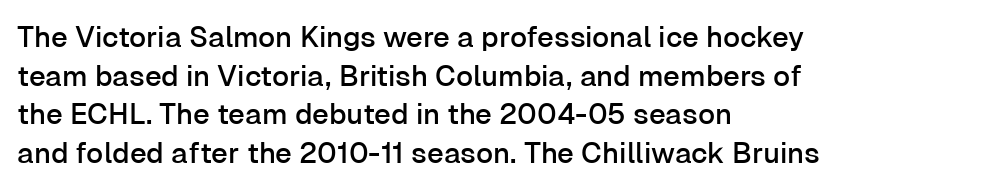
The image shows 29 px sans-serif type, upright; set left-aligned, normal line spacing (1.33x), normal letter spacing, not underlined; low stroke contrast and a medium x-height.
